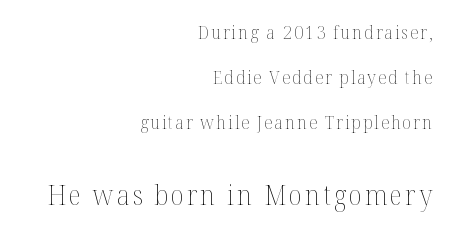
{"italic": "no", "bold": "no", "underline": "no", "align": "right", "line_spacing": "loose", "line_spacing_ratio": 2.5, "larger_block": "second", "size_ratio": 1.5, "glyph_px": 27}
